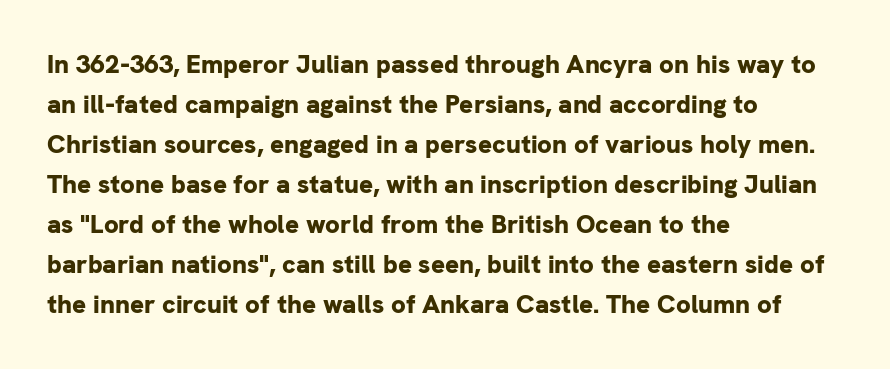
{"italic": "no", "bold": "yes", "underline": "no", "align": "left", "line_spacing": "normal", "line_spacing_ratio": 1.54, "letter_spacing": "normal", "letter_spacing_em": 0.0, "glyph_px": 26}
